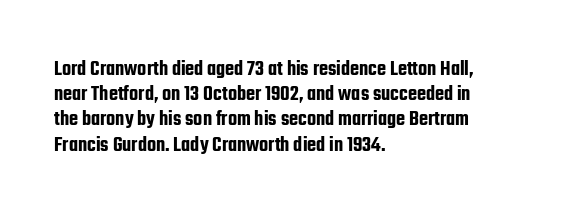
{"italic": "no", "underline": "no", "align": "left", "line_spacing_ratio": 1.2, "letter_spacing": "normal", "letter_spacing_em": 0.0, "glyph_px": 21}
